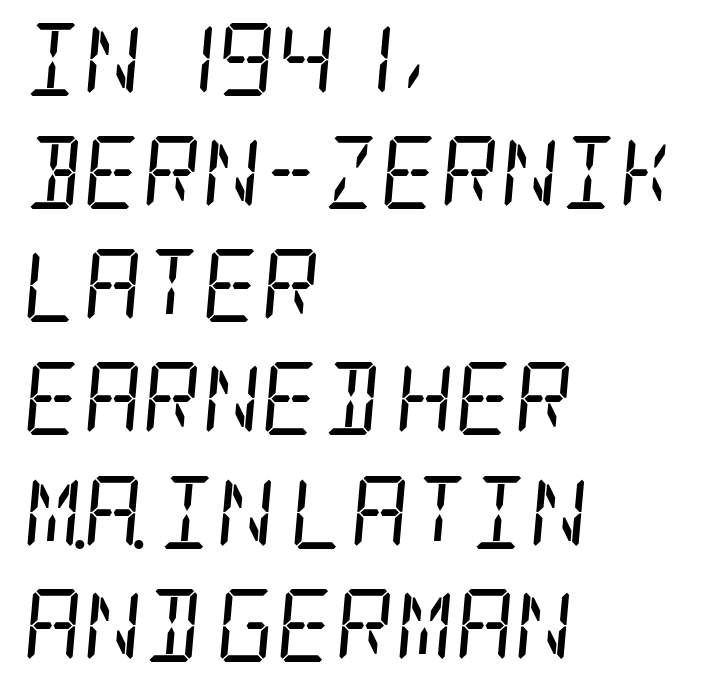
{"serif": "yes", "italic": "yes", "lean": "right", "slant_degrees": 5, "bold": "no", "weight": "regular", "width": "condensed", "stroke_contrast": "low", "x_height": "large", "underline": "no", "align": "left", "line_spacing": "normal", "line_spacing_ratio": 1.55, "letter_spacing": "normal", "letter_spacing_em": 0.0, "glyph_px": 73}
